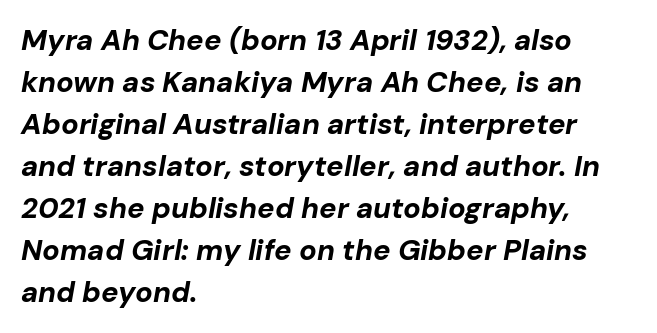
These lines stack with their left ends in a neat column. I'd describe the lettering as bold — thick and assertive. Leading matches the norm, producing a regular column. Clear beneath every line of the passage. A typesetter would call this zero additional tracking.
